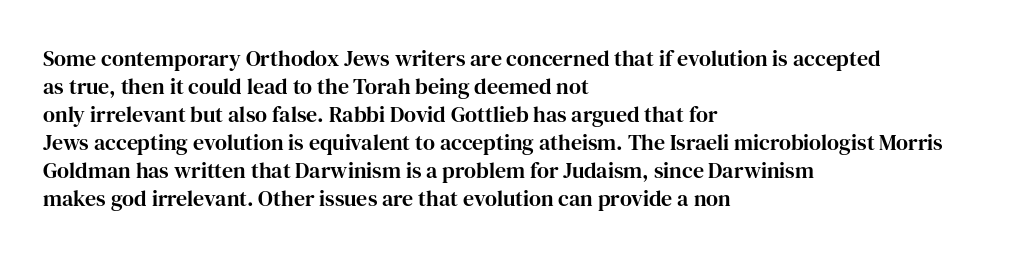
{"italic": "no", "underline": "no", "align": "left", "line_spacing": "normal", "line_spacing_ratio": 1.27, "letter_spacing": "normal", "letter_spacing_em": 0.0, "glyph_px": 22}
